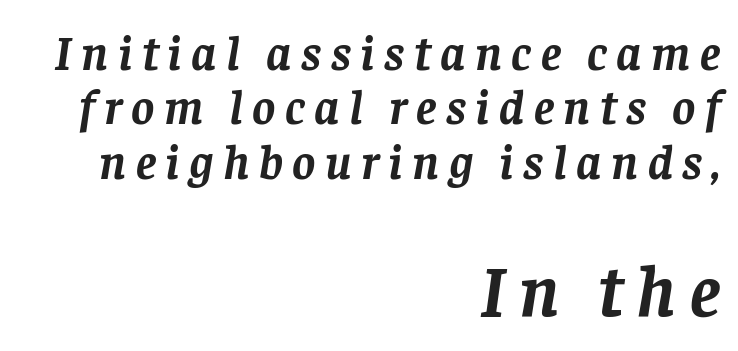
Notice how the passage keeps a crisp vertical edge on the right only. The block of text is dense from top to bottom, with scant space between rows. Notice how thick the strokes are: this is what a full bold looks like. Descenders hang freely into open space. Typesetter's note — lower block bumped up in size, upper block left smaller. These lines are composed in type with serifs.
